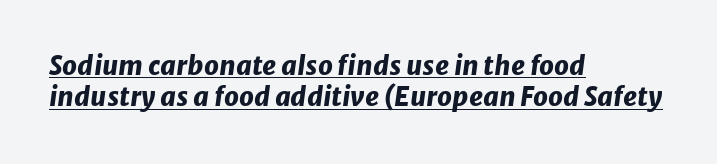
The text carries the slant typical of an italic or oblique font. Typesetter's note: full bold, strokes at maximum text heaviness. Underlining? Definitely there. A student would call this left alignment; a typographer would say flush left, rag right.
